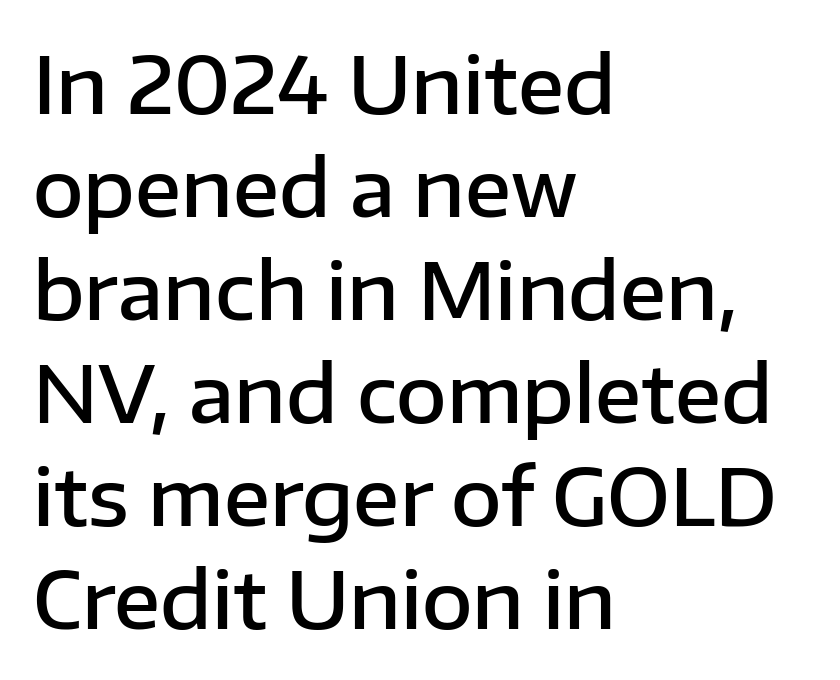
The image shows 78 px semibold sans-serif type, upright; set left-aligned, normal line spacing (1.32x), normal letter spacing, not underlined; low stroke contrast and a medium x-height.
